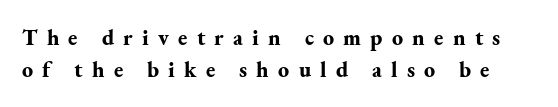
Q: Is the text bold? A: Yes.
Q: Is the text italic (slanted)? A: No, it is upright.
Q: Is the text underlined? A: No.
Q: Is the spacing between letters normal or unusually wide? A: Unusually wide.
Q: Is the spacing between lines tight, normal or loose? A: Normal.
